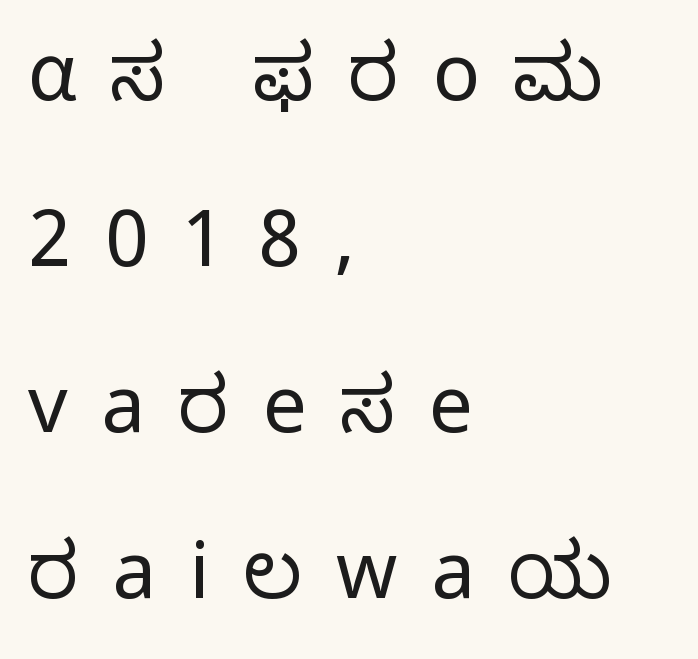
Q: Is the text bold? A: No.
Q: Is the text italic (slanted)? A: No, it is upright.
Q: Is the typeface a serif or a sans-serif typeface? A: Sans-serif.
Q: Is the text underlined? A: No.
Q: How is the paragraph aligned? A: Left-aligned.
Q: Is the spacing between letters normal or unusually wide? A: Unusually wide.
Q: Is the spacing between lines tight, normal or loose? A: Loose.
Q: Width (condensed, normal, or wide)? A: Normal.
Q: Stroke contrast? A: Low.
Q: x-height? A: Medium.
Q: Monospaced? A: No.
